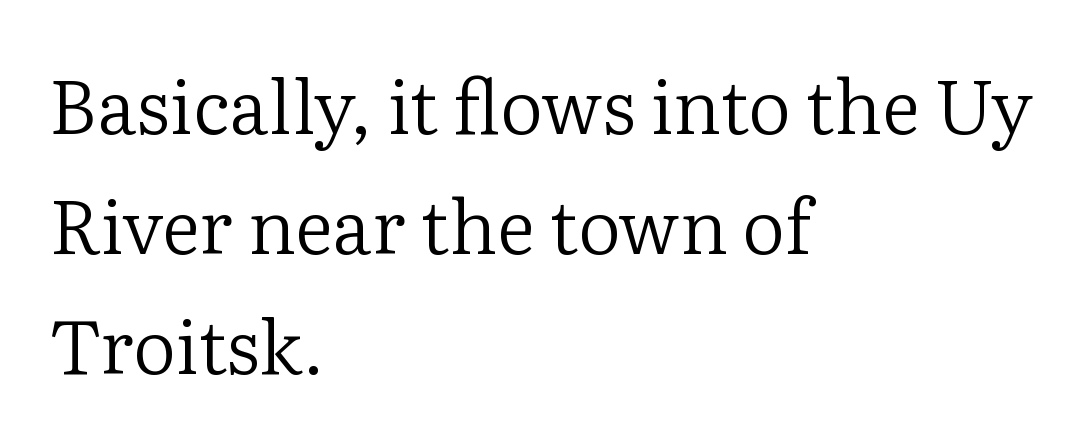
{"serif": "yes", "italic": "no", "bold": "no", "weight": "regular", "width": "normal", "stroke_contrast": "low", "x_height": "medium", "monospaced": "no", "underline": "no", "align": "left", "line_spacing": "normal", "line_spacing_ratio": 1.6, "letter_spacing": "normal", "letter_spacing_em": 0.0, "glyph_px": 75}
